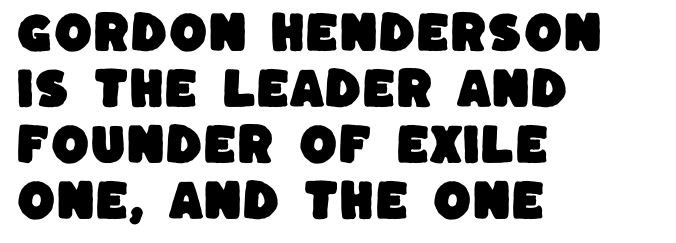
{"serif": "no", "width": "normal", "stroke_contrast": "low", "x_height": "large", "monospaced": "no", "underline": "no", "align": "left", "line_spacing": "normal", "line_spacing_ratio": 1.27, "letter_spacing": "normal", "letter_spacing_em": 0.0, "glyph_px": 44}
